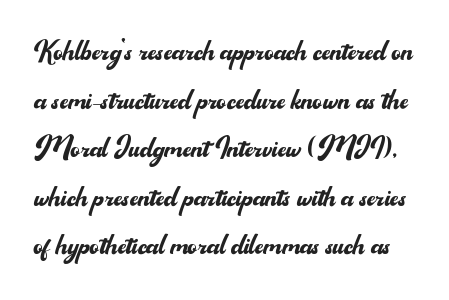
The image shows 36 px regular-weight sans-serif type; set normal line spacing (1.35x), normal letter spacing, not underlined; medium stroke contrast and a small x-height.
